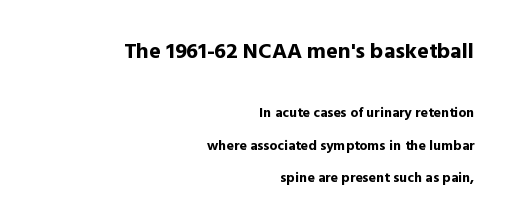
Q: Is the text bold? A: Yes.
Q: Is the text italic (slanted)? A: No, it is upright.
Q: Is the text underlined? A: No.
Q: How is the paragraph aligned? A: Right-aligned.
Q: Is the spacing between letters normal or unusually wide? A: Normal.
Q: Is the spacing between lines tight, normal or loose? A: Loose.
Q: Which block of text is set in a larger size, the first (top) or the second (bottom)? A: The first (top) one.
